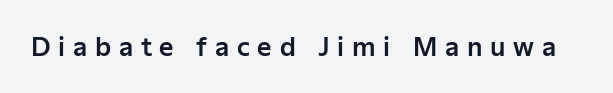
{"italic": "no", "underline": "no", "letter_spacing": "wide", "letter_spacing_em": 0.31, "glyph_px": 25}
